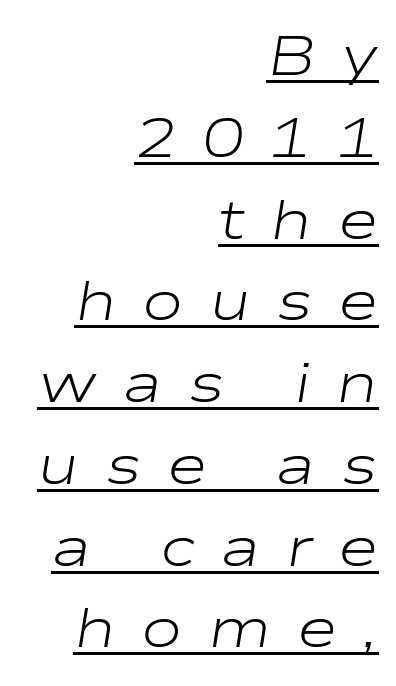
The image shows 56 px light, wide type, italic (leaning right); set right-aligned, normal line spacing (1.46x), unusually wide letter spacing (+0.45 em), underlined; low stroke contrast and a medium x-height.
